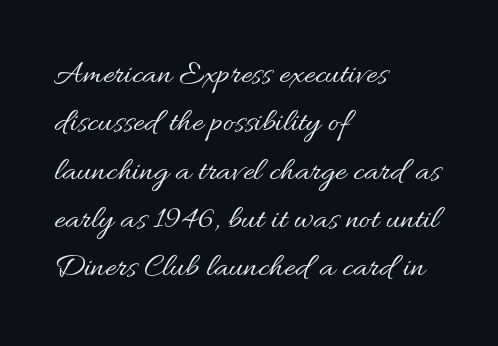
The image shows 34 px regular-weight type; set left-aligned, normal line spacing (1.42x), normal letter spacing, not underlined; medium stroke contrast and a small x-height.
